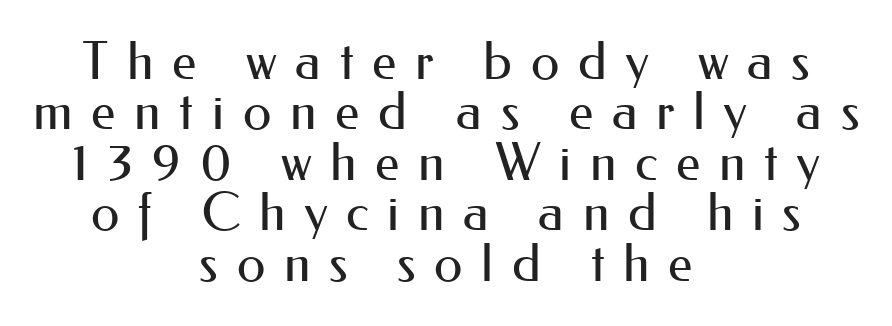
Every row of glyphs is offset so its center matches the block's center. The words here are not underlined. Caption: face not bold, strokes unweighted. Characters follow at a spacing far wider than the type designer built in. The passage shown is typed in a proportional face where columns would drift. Very little white space separates one row of letters from the next.
